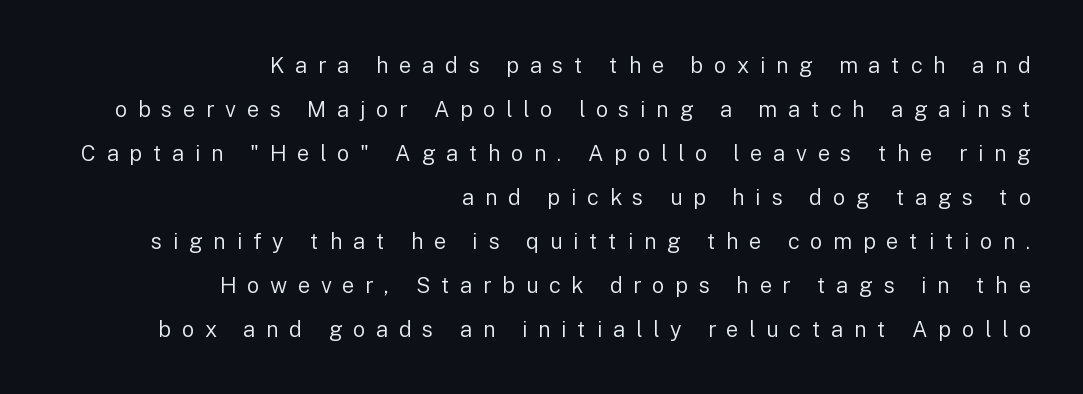
Ordinary non-slanted type is in use. The horizontal fit of the characters is loose and conspicuously gappy. Right-aligned paragraph, ragged on the left. No word sits above an underline. Compared with a typical body face, this is equally light or lighter still. If you measured baseline to baseline, you'd find a long distance.
